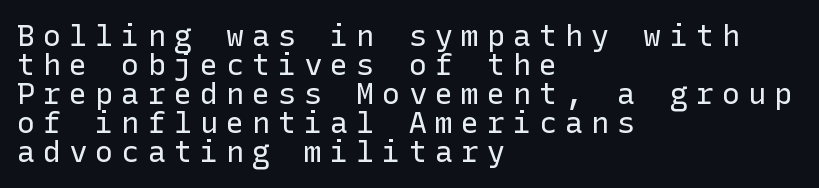
The vertical gap from one line to the next is small. The strokes carry an ordinary text weight at most. Characters follow at a spacing far wider than the type designer built in. The passage is arranged the way most books set body copy — flush left. The area under the type is left untouched. The letters stand straight up with perfectly vertical stems.
